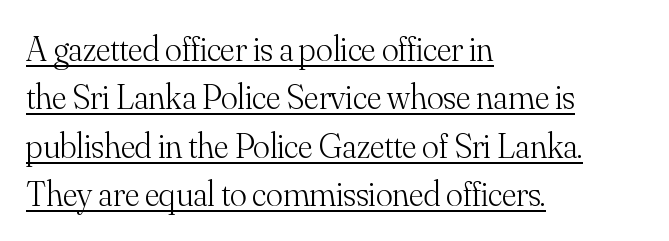
{"serif": "yes", "italic": "no", "bold": "no", "weight": "light", "width": "normal", "stroke_contrast": "medium", "x_height": "small", "monospaced": "no", "underline": "yes", "align": "left", "line_spacing": "normal", "line_spacing_ratio": 1.38, "letter_spacing": "normal", "letter_spacing_em": 0.0, "glyph_px": 35}
